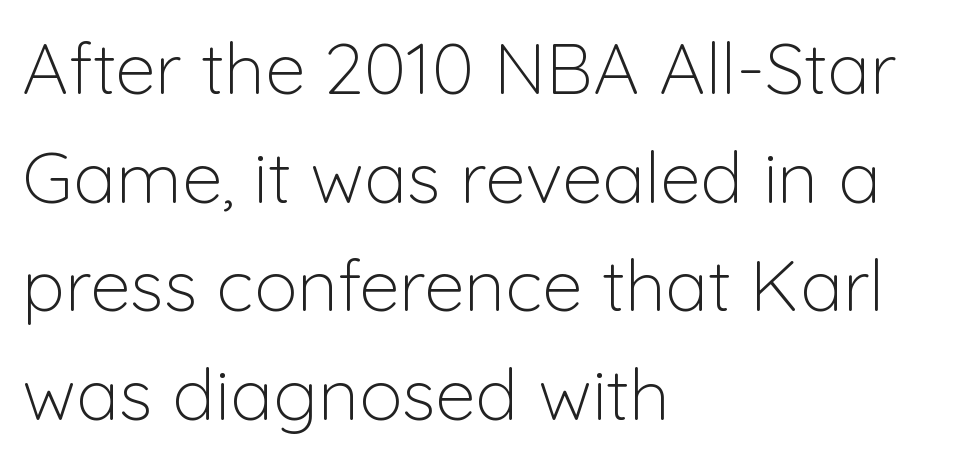
Q: Is the text bold? A: No.
Q: Is the text italic (slanted)? A: No, it is upright.
Q: Is the typeface a serif or a sans-serif typeface? A: Sans-serif.
Q: Is the text underlined? A: No.
Q: How is the paragraph aligned? A: Left-aligned.
Q: Is the spacing between letters normal or unusually wide? A: Normal.
Q: Is the spacing between lines tight, normal or loose? A: Normal.
Q: Width (condensed, normal, or wide)? A: Normal.
Q: Stroke contrast? A: Low.
Q: x-height? A: Medium.
Q: Monospaced? A: No.
